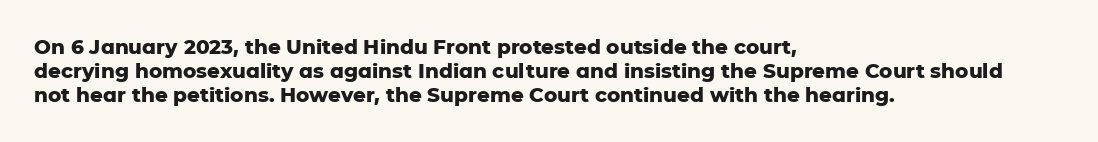
{"italic": "no", "bold": "yes", "underline": "no", "align": "left", "line_spacing_ratio": 1.2, "letter_spacing": "normal", "letter_spacing_em": 0.0, "glyph_px": 20}
